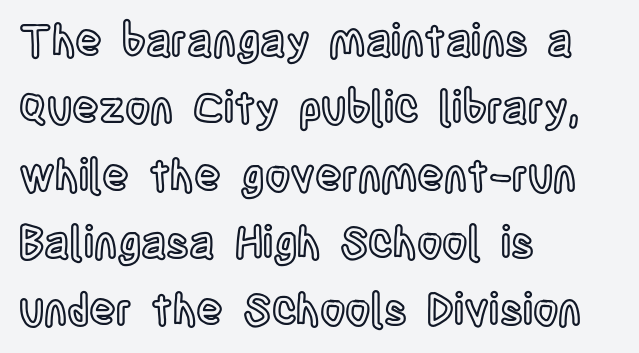
The image shows 44 px condensed type, upright; set left-aligned, normal line spacing (1.53x), normal letter spacing, not underlined; a large x-height.
